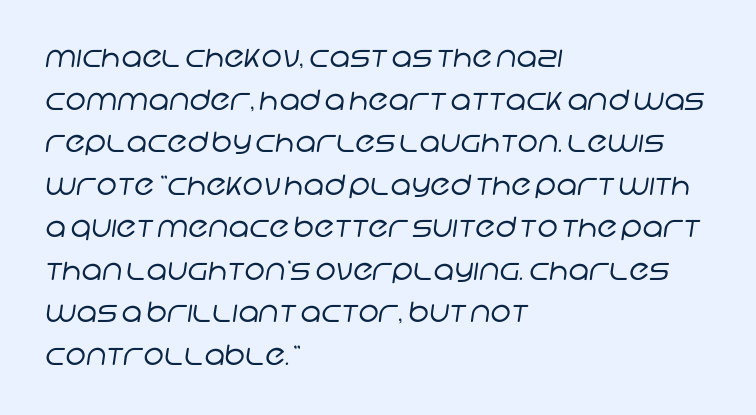
The image shows 28 px regular-weight sans-serif type; set left-aligned, normal line spacing (1.52x), normal letter spacing, not underlined; low stroke contrast and a large x-height.
